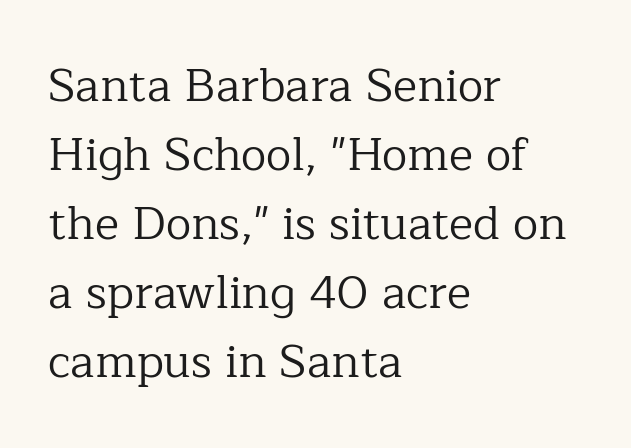
{"serif": "yes", "italic": "no", "bold": "no", "weight": "regular", "width": "normal", "stroke_contrast": "low", "x_height": "medium", "monospaced": "no", "underline": "no", "align": "left", "line_spacing": "normal", "line_spacing_ratio": 1.5, "letter_spacing": "normal", "letter_spacing_em": 0.0, "glyph_px": 46}
